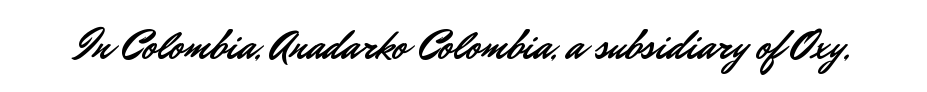
Q: Is the text italic (slanted)? A: Yes.
Q: Is the typeface a serif or a sans-serif typeface? A: Sans-serif.
Q: Is the text underlined? A: No.
Q: Is the spacing between letters normal or unusually wide? A: Normal.
Q: Width (condensed, normal, or wide)? A: Normal.
Q: Stroke contrast? A: Low.
Q: x-height? A: Small.
Q: Monospaced? A: No.
